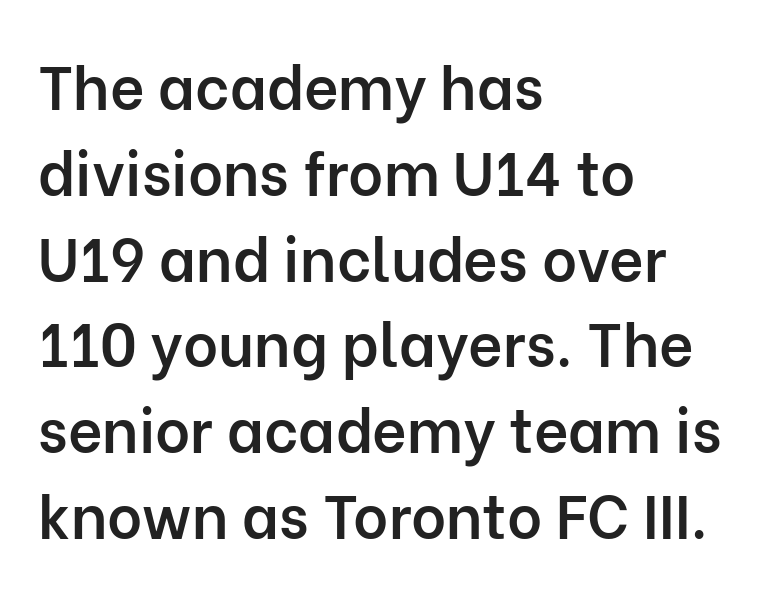
The image shows 60 px semibold sans-serif type, upright; set left-aligned, normal line spacing (1.43x), normal letter spacing, not underlined; low stroke contrast and a medium x-height.
